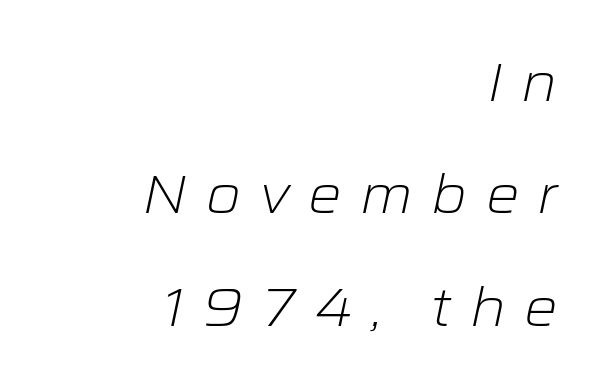
Do the characters align in a grid? No, the font is proportional. A typesetter would call this leading open, well beyond the default. The zone under the glyphs is completely vacant. The specimen reads as italic at a glance.
